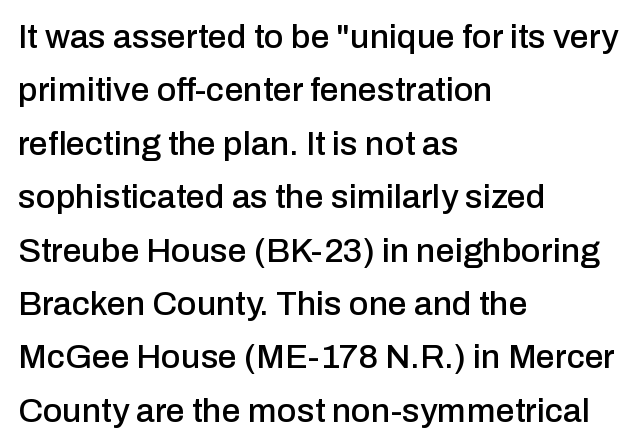
Is this a fixed-width face? No — the glyphs have proportional, varying widths. Nothing unusual about the tracking: characters are spaced as the font intends. The characters display no serif detailing; their extremities are plain. Horizontal alignment here is leftward, the default for most running prose.
